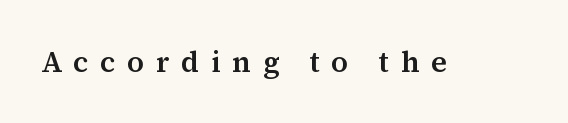
Varying glyph widths throughout — classic text-font behaviour. Between one letter and the next there's a generous, obvious gap. This is the regular roman posture of the typeface. The text was rendered using a seriffed face with decorative stroke endings. Underlining? Definitely not there.
